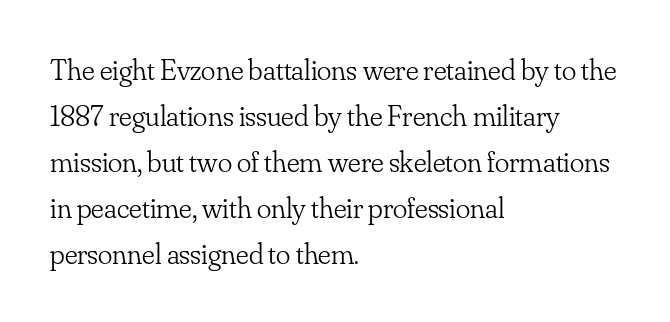
Q: Is the text bold? A: No.
Q: Is the text italic (slanted)? A: No, it is upright.
Q: Is the typeface a serif or a sans-serif typeface? A: Serif.
Q: Is the text underlined? A: No.
Q: How is the paragraph aligned? A: Left-aligned.
Q: Is the spacing between letters normal or unusually wide? A: Normal.
Q: Is the spacing between lines tight, normal or loose? A: Normal.
Q: Width (condensed, normal, or wide)? A: Normal.
Q: Stroke contrast? A: Low.
Q: x-height? A: Small.
Q: Monospaced? A: No.
